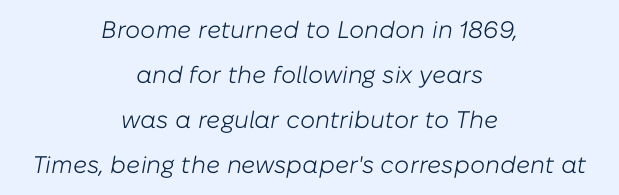
Q: Is the text bold? A: No.
Q: Is the text italic (slanted)? A: Yes, it leans right by about 10 degrees.
Q: Is the text underlined? A: No.
Q: How is the paragraph aligned? A: Centered.
Q: Is the spacing between letters normal or unusually wide? A: Normal.
